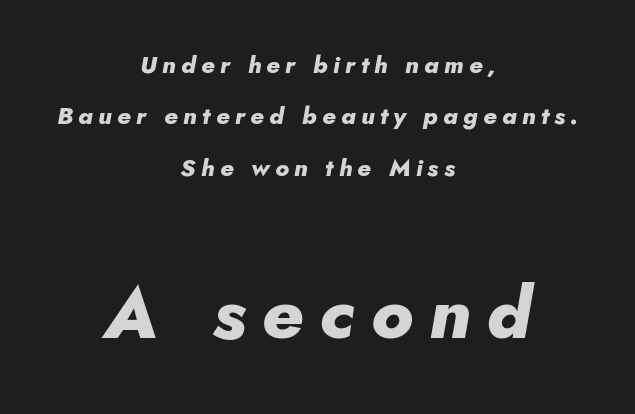
Every letter is thick-stroked: bold, no question. The gap between lines stays unmarked. What's the leading like? Stretched, with rows far apart. Note: smaller setting up top, larger setting below. Which margin do the lines hug? Neither — every line sits in the middle. Note the varied advance widths — an 'i' is clearly narrower than an 'm'.
